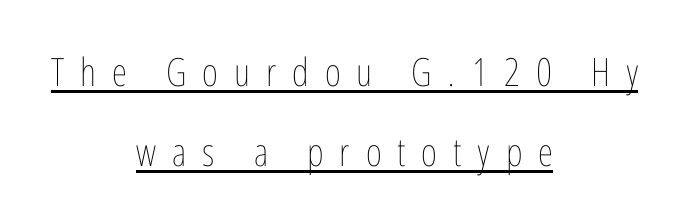
The letters stand upright; this is a roman face. How are the letters spaced? Widely, with obvious added tracking. Compared with typical paragraphs, the rows here are farther apart. Do the characters align in a grid? No, the font is proportional. This sample is center-justified, so both line endings float freely. Heaviness? Minimal to ordinary, like unemphasized prose.
